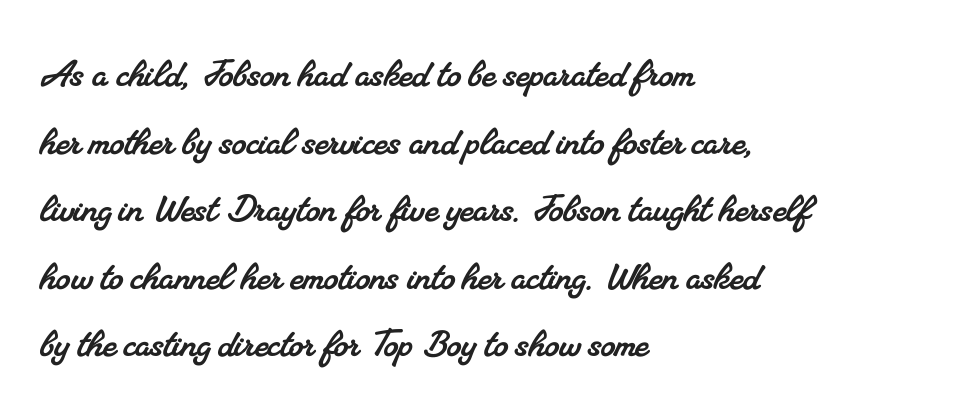
Observe the ordinary spacing: letters are neighbours, not strangers. Every row of glyphs begins at an identical x-position on the left. Classification — serif. Here the designer chose a conventional face with non-uniform glyph widths.
